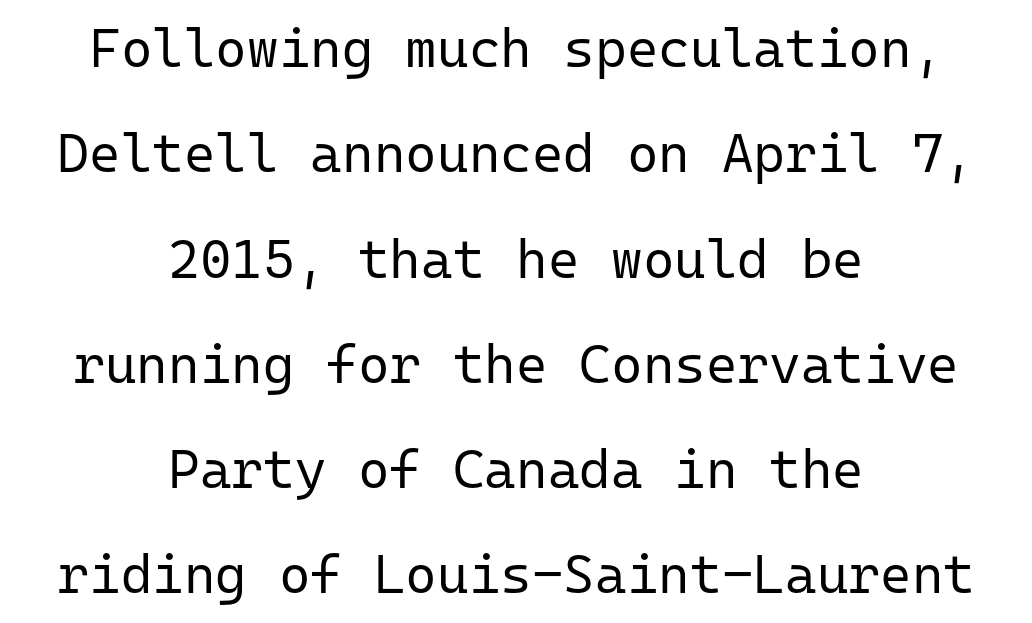
{"serif": "no", "italic": "no", "bold": "no", "weight": "regular", "width": "normal", "stroke_contrast": "low", "x_height": "medium", "monospaced": "yes", "underline": "no", "align": "center", "line_spacing": "loose", "line_spacing_ratio": 1.95, "letter_spacing": "normal", "letter_spacing_em": 0.0, "glyph_px": 54}
